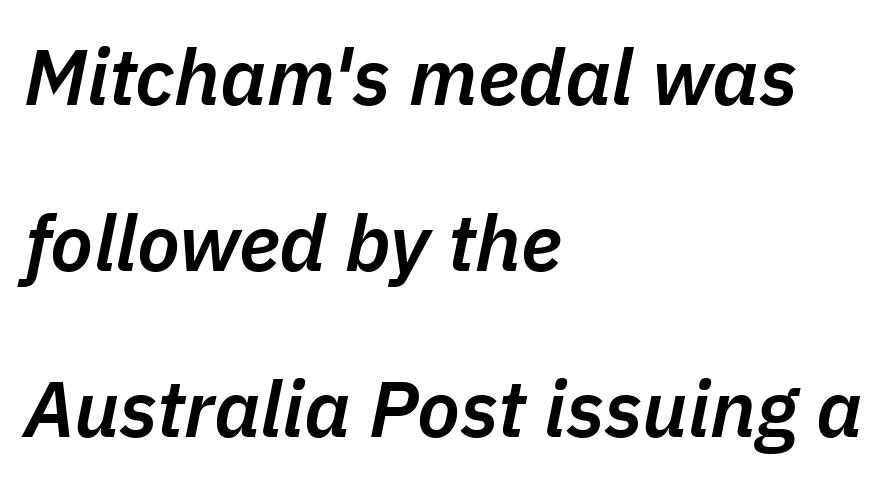
Q: Is the text bold? A: Semi-bold.
Q: Is the text italic (slanted)? A: Yes, it leans right by about 11 degrees.
Q: Is the text underlined? A: No.
Q: How is the paragraph aligned? A: Left-aligned.
Q: Is the spacing between letters normal or unusually wide? A: Normal.
Q: Is the spacing between lines tight, normal or loose? A: Loose.
Q: Width (condensed, normal, or wide)? A: Normal.
Q: Stroke contrast? A: Low.
Q: x-height? A: Medium.
Q: Monospaced? A: No.
